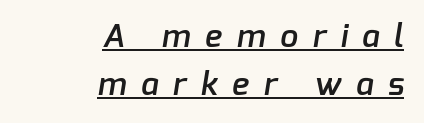
Where is the straight margin? On the right. The typesetting leans somewhat heavy: a semibold. The rendering uses natural spacing where letterforms have individual widths. Students, observe: this is what conventionally led text looks like.
